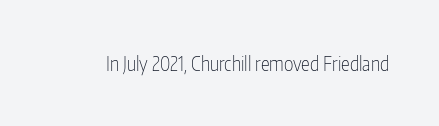
Q: Is the text bold? A: No.
Q: Is the text italic (slanted)? A: No, it is upright.
Q: Is the text underlined? A: No.
Q: Is the spacing between letters normal or unusually wide? A: Normal.
